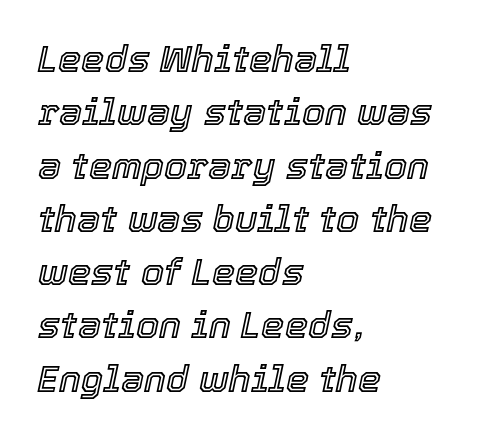
Interline gaps are of average width in this sample. The baseline area is clear. The lines are quadded left. The face used here is rendered with its standard letterfit.
